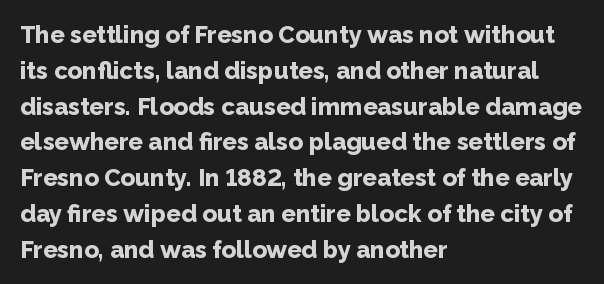
Italic: no, the glyphs are upright roman. Reading down the column, the eye jumps a familiar distance to each next line. Each row of text sits above clean, open space. Chunky letters — that's bold for sure.
